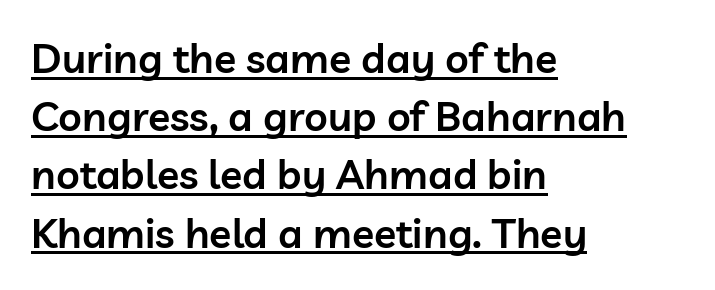
The image shows 41 px semibold sans-serif type, upright; set left-aligned, normal line spacing (1.42x), normal letter spacing, underlined; low stroke contrast and a medium x-height.
